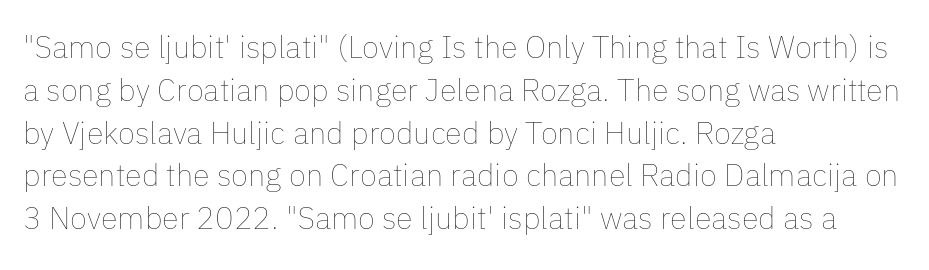
Stems here are at most as thick as an everyday book face. How are the letters spaced? Ordinarily, with no added tracking. Italic? Not at all — the glyphs are vertical. Honestly, there is no underline to notice here at all. The passage shown is typed in a proportional face where columns would drift.
